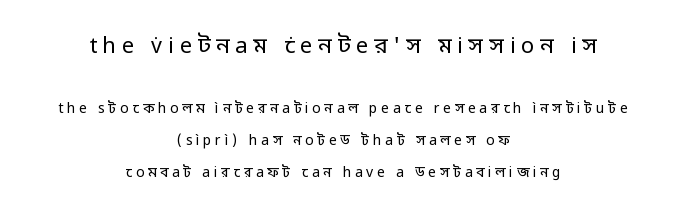
Q: Is the text bold? A: No.
Q: Is the text italic (slanted)? A: No, it is upright.
Q: Is the text underlined? A: No.
Q: How is the paragraph aligned? A: Centered.
Q: Is the spacing between letters normal or unusually wide? A: Unusually wide.
Q: Is the spacing between lines tight, normal or loose? A: Loose.
Q: Which block of text is set in a larger size, the first (top) or the second (bottom)? A: The first (top) one.
